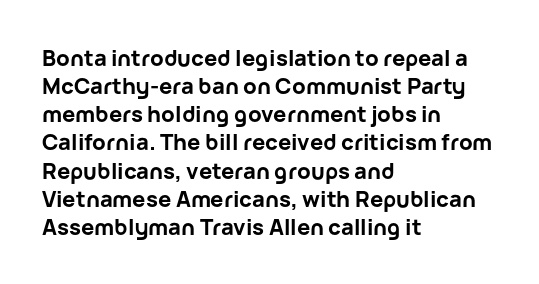
{"italic": "no", "bold": "yes", "underline": "no", "align": "left", "line_spacing": "normal", "line_spacing_ratio": 1.28, "letter_spacing": "normal", "letter_spacing_em": 0.0, "glyph_px": 22}
